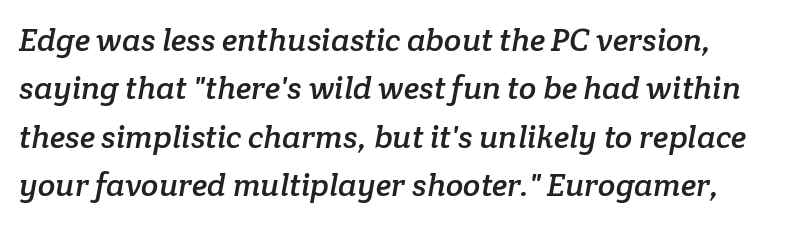
{"serif": "yes", "width": "normal", "stroke_contrast": "low", "x_height": "medium", "monospaced": "no", "underline": "no", "line_spacing": "normal", "line_spacing_ratio": 1.51, "letter_spacing": "normal", "letter_spacing_em": 0.0, "glyph_px": 32}
